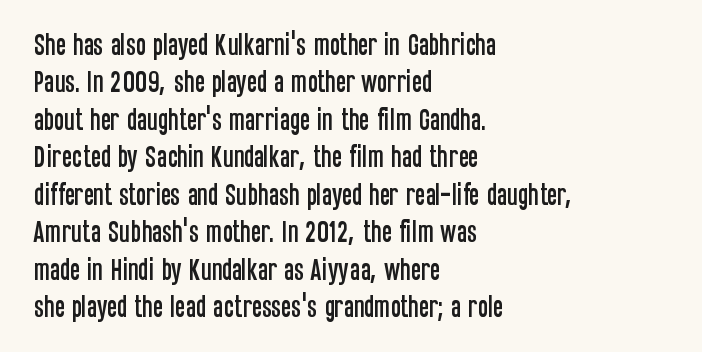
Q: Is the text italic (slanted)? A: No, it is upright.
Q: Is the text underlined? A: No.
Q: How is the paragraph aligned? A: Left-aligned.
Q: Is the spacing between letters normal or unusually wide? A: Normal.
Q: Is the spacing between lines tight, normal or loose? A: Normal.
